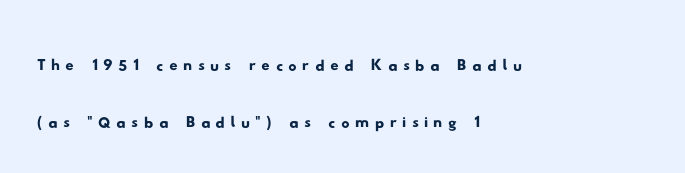
The image shows 41 px wide sans-serif type; set left-aligned, normal line spacing (1.39x), not underlined; low stroke contrast and a small x-height.
